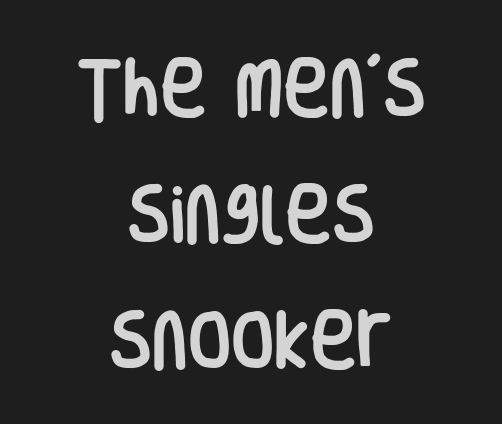
Every character sits straight up, as roman type does. Just letters on the line, the space beneath them empty. Does the leading feel generous? Absolutely, it's lavish. The glyphs in this specimen are sans serif. These lines stack symmetrically, like a column narrowing and widening about its center. Is this a fixed-width face? No — the glyphs have proportional, varying widths.
